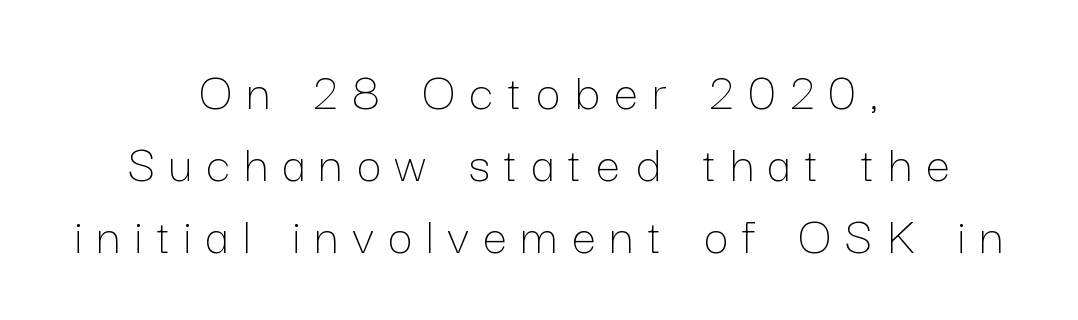
The image shows 54 px thin type, upright; set centered, normal line spacing (1.33x), unusually wide letter spacing (+0.27 em), not underlined; low stroke contrast and a medium x-height.
